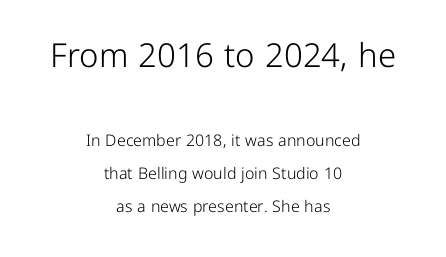
Q: Is the text bold? A: No.
Q: Is the text italic (slanted)? A: No, it is upright.
Q: Is the typeface a serif or a sans-serif typeface? A: Sans-serif.
Q: Is the text underlined? A: No.
Q: How is the paragraph aligned? A: Centered.
Q: Is the spacing between letters normal or unusually wide? A: Normal.
Q: Is the spacing between lines tight, normal or loose? A: Loose.
Q: Which block of text is set in a larger size, the first (top) or the second (bottom)? A: The first (top) one.
Q: Width (condensed, normal, or wide)? A: Normal.
Q: Stroke contrast? A: Low.
Q: x-height? A: Medium.
Q: Monospaced? A: No.
